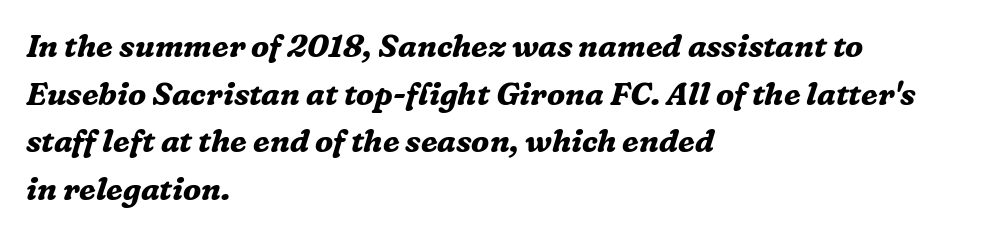
Q: Is the text bold? A: Yes.
Q: Is the text italic (slanted)? A: Yes, it leans right by about 16 degrees.
Q: Is the typeface a serif or a sans-serif typeface? A: Serif.
Q: Is the text underlined? A: No.
Q: How is the paragraph aligned? A: Left-aligned.
Q: Is the spacing between letters normal or unusually wide? A: Normal.
Q: Is the spacing between lines tight, normal or loose? A: Normal.
Q: Width (condensed, normal, or wide)? A: Normal.
Q: Stroke contrast? A: Medium.
Q: x-height? A: Medium.
Q: Monospaced? A: No.
